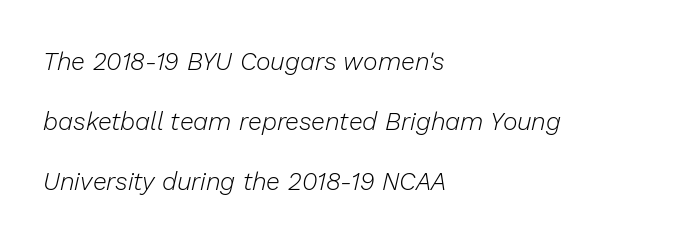
{"italic": "yes", "lean": "right", "slant_degrees": 13, "bold": "no", "underline": "no", "align": "left", "line_spacing": "loose", "line_spacing_ratio": 2.4, "letter_spacing": "normal", "letter_spacing_em": 0.0, "glyph_px": 25}
